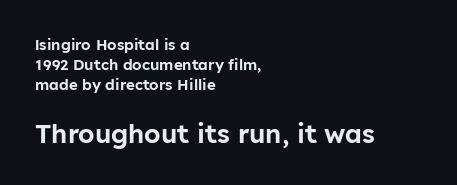
{"italic": "no", "underline": "no", "align": "left", "line_spacing": "normal", "line_spacing_ratio": 1.35, "letter_spacing": "normal", "letter_spacing_em": 0.0, "larger_block": "second", "size_ratio": 1.73, "glyph_px": 26}
